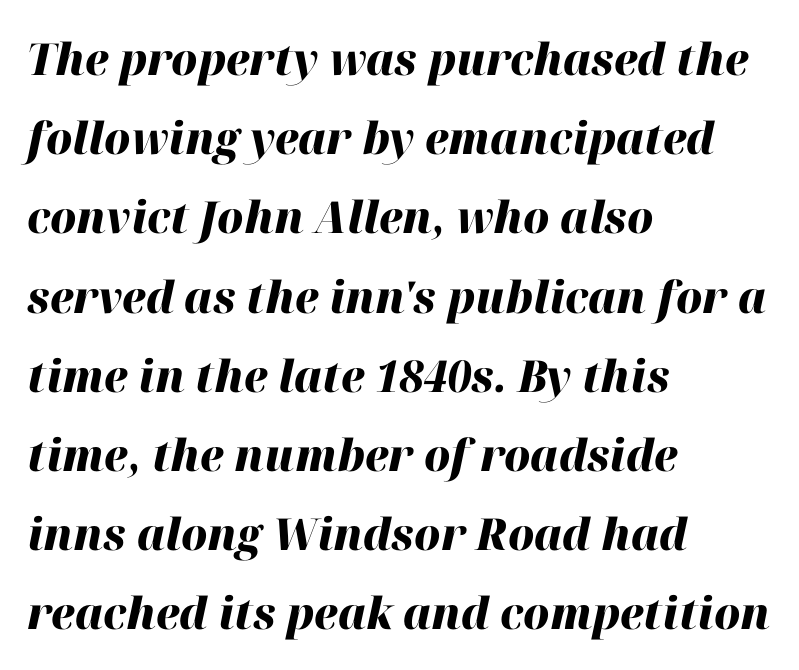
Horizontal alignment here is leftward, the default for most running prose. There is no visible air inserted between adjacent glyphs. Each letter keeps its own natural width here, so spacing adapts to shape. Pretty heavy lettering here — definitely bold.
